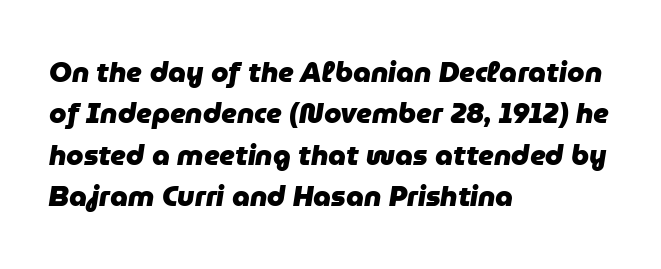
{"italic": "yes", "lean": "right", "slant_degrees": 9, "bold": "yes", "weight": "heavy", "width": "normal", "stroke_contrast": "low", "x_height": "medium", "monospaced": "no", "underline": "no", "align": "left", "line_spacing": "normal", "line_spacing_ratio": 1.48, "letter_spacing": "normal", "letter_spacing_em": 0.0, "glyph_px": 28}
